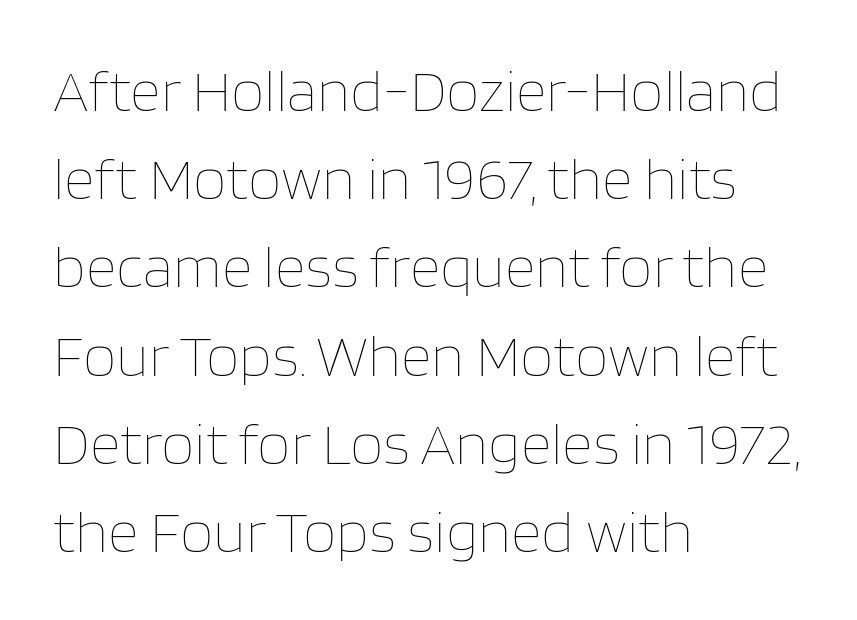
The specimen omits any rule beneath the text block's lines. The vertical gap from one line to the next is medium. Summary of weight: not heavy and not bold. Character widths vary here, with narrow letters taking less room than wide ones.
